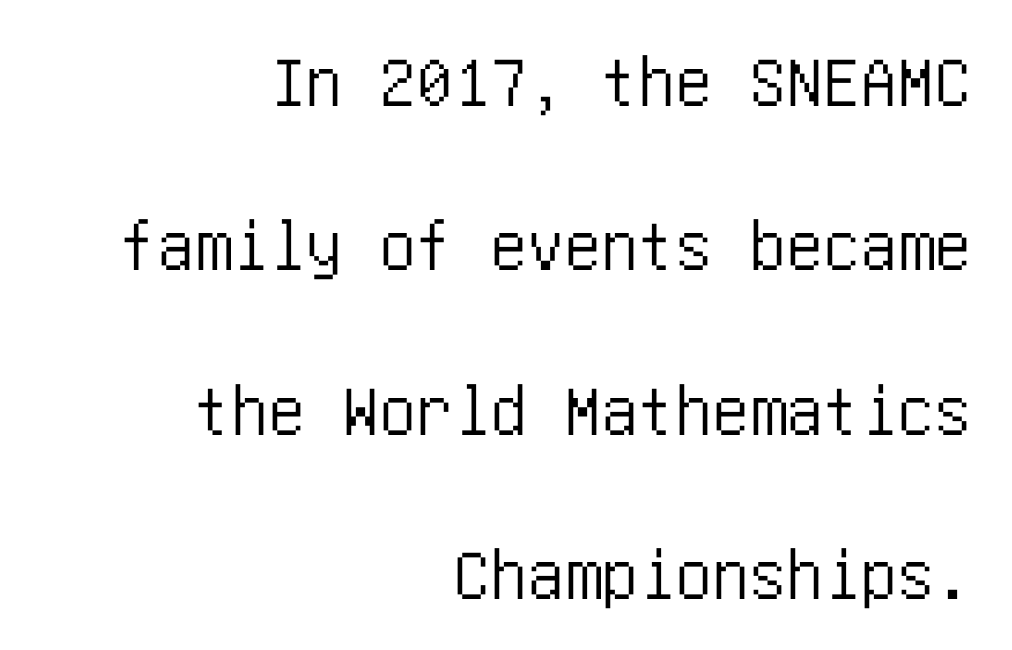
Q: Is the text italic (slanted)? A: No, it is upright.
Q: Is the typeface a serif or a sans-serif typeface? A: Sans-serif.
Q: Is the text underlined? A: No.
Q: How is the paragraph aligned? A: Right-aligned.
Q: Is the spacing between letters normal or unusually wide? A: Normal.
Q: Is the spacing between lines tight, normal or loose? A: Loose.
Q: Width (condensed, normal, or wide)? A: Condensed.
Q: Stroke contrast? A: Low.
Q: x-height? A: Large.
